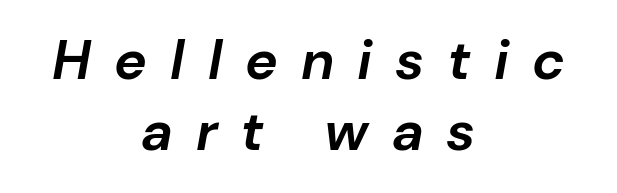
The image shows 55 px bold type, italic (leaning right); set centered, normal line spacing (1.3x), unusually wide letter spacing (+0.42 em), not underlined; low stroke contrast and a medium x-height.
